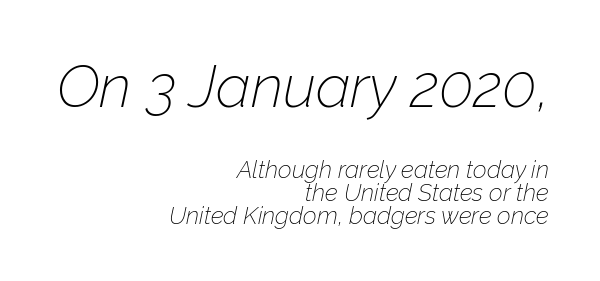
Q: Is the text bold? A: No.
Q: Is the text italic (slanted)? A: Yes, it leans right by about 12 degrees.
Q: Is the text underlined? A: No.
Q: How is the paragraph aligned? A: Right-aligned.
Q: Is the spacing between letters normal or unusually wide? A: Normal.
Q: Is the spacing between lines tight, normal or loose? A: Tight.
Q: Which block of text is set in a larger size, the first (top) or the second (bottom)? A: The first (top) one.
Q: Width (condensed, normal, or wide)? A: Normal.
Q: Stroke contrast? A: Low.
Q: x-height? A: Medium.
Q: Monospaced? A: No.
